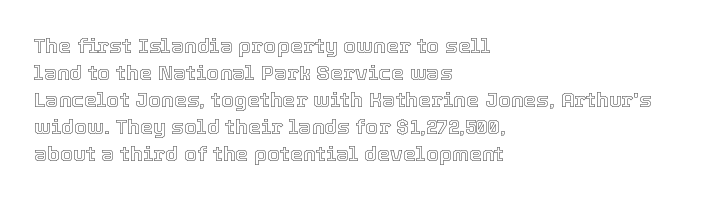
Q: Is the text italic (slanted)? A: No, it is upright.
Q: Is the text underlined? A: No.
Q: How is the paragraph aligned? A: Left-aligned.
Q: Is the spacing between letters normal or unusually wide? A: Normal.
Q: Is the spacing between lines tight, normal or loose? A: Normal.
